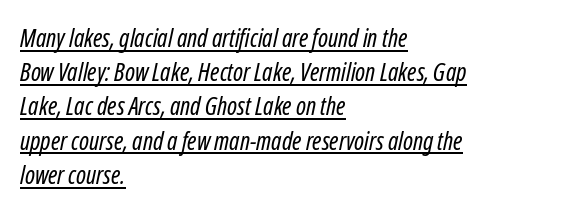
No extra ink here — the face is not bold. The typesetter has applied underlining to the passage shown. Is the block centered? No — it sits flush against the left margin. The vertical gap from one line to the next is medium. The line texture is even and compact thanks to regular tracking.
